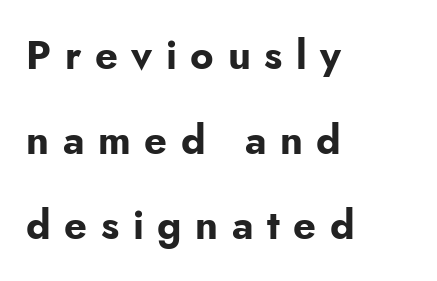
Type without underlining. What stands out about the letter spacing? Its width — letters are far apart. Typeset ragged right — the left edge is the straight one. The typeface chosen for these lines omits serifs. The passage shown is typed in a proportional face where columns would drift. Italic? Not at all — the glyphs are vertical.
